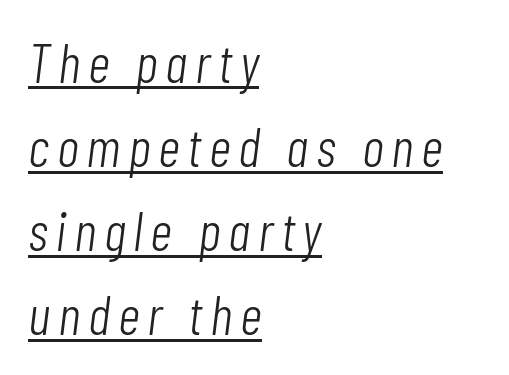
The image shows 55 px light, condensed type, italic (leaning right); set left-aligned, normal line spacing (1.53x), underlined; low stroke contrast and a medium x-height.
